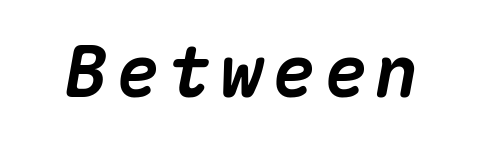
Q: Is the text bold? A: Yes.
Q: Is the text italic (slanted)? A: Yes, it leans right by about 10 degrees.
Q: Is the text underlined? A: No.
Q: Width (condensed, normal, or wide)? A: Normal.
Q: Stroke contrast? A: Medium.
Q: x-height? A: Medium.
Q: Monospaced? A: Yes.
